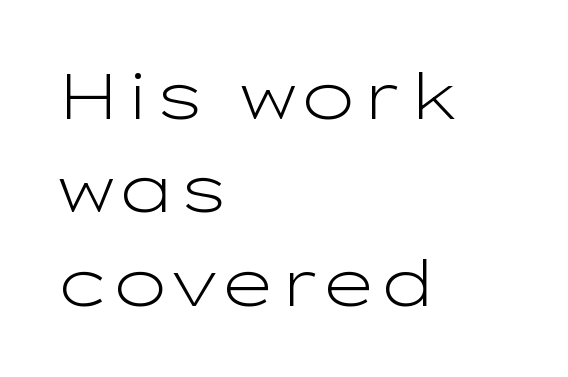
Q: Is the text bold? A: No.
Q: Is the text italic (slanted)? A: No, it is upright.
Q: Is the typeface a serif or a sans-serif typeface? A: Sans-serif.
Q: Is the text underlined? A: No.
Q: How is the paragraph aligned? A: Left-aligned.
Q: Is the spacing between letters normal or unusually wide? A: Normal.
Q: Is the spacing between lines tight, normal or loose? A: Normal.
Q: Width (condensed, normal, or wide)? A: Wide.
Q: Stroke contrast? A: Low.
Q: x-height? A: Medium.
Q: Monospaced? A: No.
